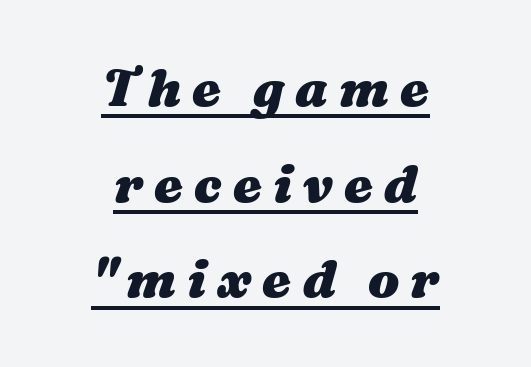
{"italic": "yes", "lean": "right", "slant_degrees": 16, "bold": "yes", "weight": "heavy", "width": "wide", "stroke_contrast": "medium", "x_height": "medium", "monospaced": "no", "underline": "yes", "align": "center", "line_spacing_ratio": 1.84, "letter_spacing": "wide", "letter_spacing_em": 0.21, "glyph_px": 52}
